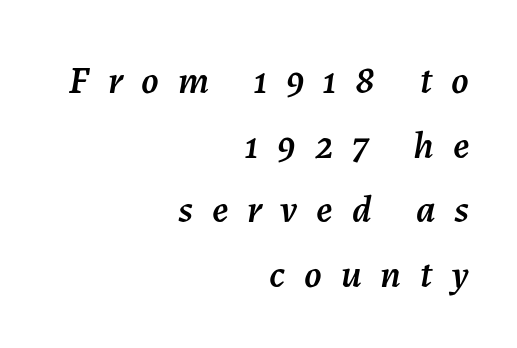
{"italic": "yes", "lean": "right", "slant_degrees": 7, "width": "normal", "stroke_contrast": "medium", "x_height": "medium", "monospaced": "no", "underline": "no", "align": "right", "line_spacing": "normal", "line_spacing_ratio": 1.66, "letter_spacing": "wide", "letter_spacing_em": 0.48, "glyph_px": 39}
